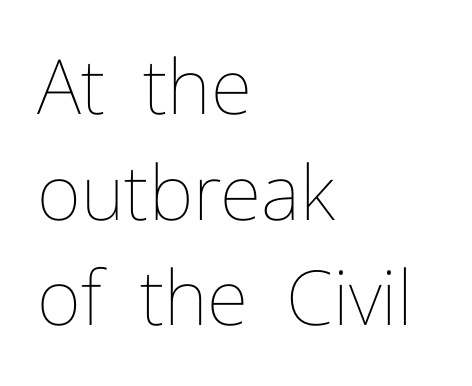
Do the characters align in a grid? No, the font is proportional. Underline: absent. The passage shown is not bold in any degree. A normal amount of white space separates one row of letters from the next.
